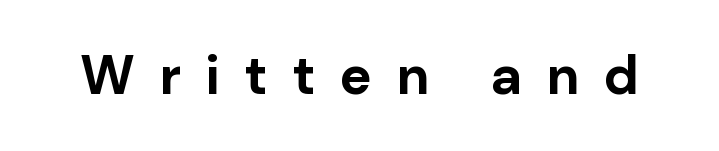
Q: Is the text bold? A: Yes.
Q: Is the text italic (slanted)? A: No, it is upright.
Q: Is the typeface a serif or a sans-serif typeface? A: Sans-serif.
Q: Is the text underlined? A: No.
Q: Is the spacing between letters normal or unusually wide? A: Unusually wide.
Q: Width (condensed, normal, or wide)? A: Normal.
Q: Stroke contrast? A: Low.
Q: x-height? A: Medium.
Q: Monospaced? A: No.
